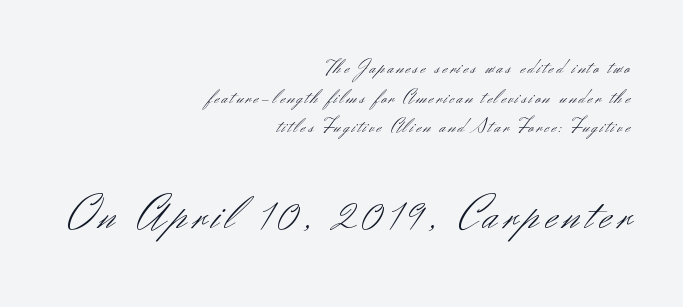
Q: Is the text bold? A: No.
Q: Is the text italic (slanted)? A: Yes.
Q: Is the typeface a serif or a sans-serif typeface? A: Sans-serif.
Q: Is the text underlined? A: No.
Q: How is the paragraph aligned? A: Right-aligned.
Q: Is the spacing between lines tight, normal or loose? A: Normal.
Q: Which block of text is set in a larger size, the first (top) or the second (bottom)? A: The second (bottom) one.
Q: Width (condensed, normal, or wide)? A: Normal.
Q: Stroke contrast? A: Medium.
Q: x-height? A: Small.
Q: Monospaced? A: No.
